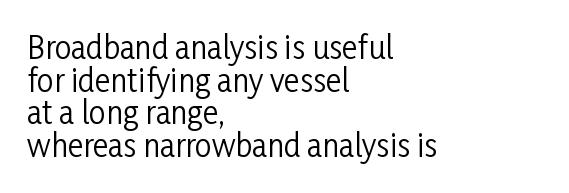
The image shows 30 px regular-weight, condensed sans-serif type, upright; set left-aligned, tight line spacing (1.09x), normal letter spacing, not underlined; low stroke contrast and a medium x-height.
